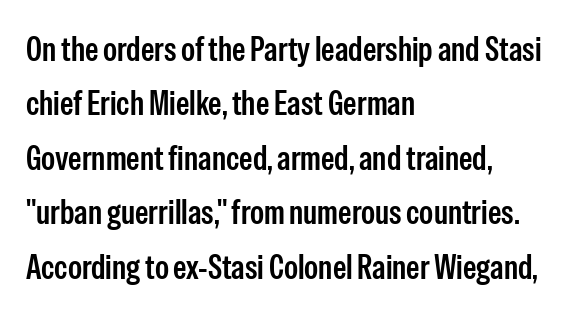
Q: Is the text bold? A: Semi-bold.
Q: Is the text italic (slanted)? A: No, it is upright.
Q: Is the typeface a serif or a sans-serif typeface? A: Sans-serif.
Q: Is the text underlined? A: No.
Q: How is the paragraph aligned? A: Left-aligned.
Q: Is the spacing between letters normal or unusually wide? A: Normal.
Q: Is the spacing between lines tight, normal or loose? A: Normal.
Q: Width (condensed, normal, or wide)? A: Condensed.
Q: Stroke contrast? A: Low.
Q: x-height? A: Medium.
Q: Monospaced? A: No.
